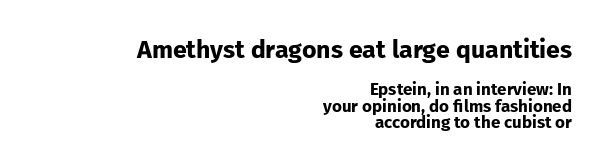
Q: Is the text bold? A: Yes.
Q: Is the text italic (slanted)? A: No, it is upright.
Q: Is the text underlined? A: No.
Q: How is the paragraph aligned? A: Right-aligned.
Q: Is the spacing between letters normal or unusually wide? A: Normal.
Q: Is the spacing between lines tight, normal or loose? A: Tight.
Q: Which block of text is set in a larger size, the first (top) or the second (bottom)? A: The first (top) one.
